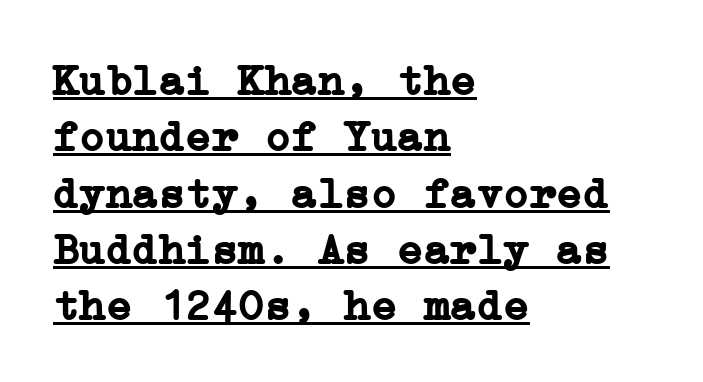
{"serif": "yes", "italic": "no", "bold": "yes", "weight": "semibold", "width": "normal", "stroke_contrast": "low", "x_height": "medium", "underline": "yes", "align": "left", "line_spacing": "normal", "line_spacing_ratio": 1.28, "letter_spacing": "normal", "letter_spacing_em": 0.0, "glyph_px": 44}
